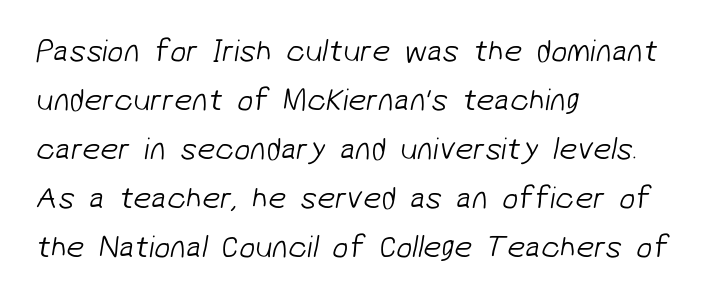
Q: Is the text bold? A: No.
Q: Is the typeface a serif or a sans-serif typeface? A: Sans-serif.
Q: Is the text underlined? A: No.
Q: How is the paragraph aligned? A: Left-aligned.
Q: Is the spacing between letters normal or unusually wide? A: Normal.
Q: Is the spacing between lines tight, normal or loose? A: Normal.
Q: Width (condensed, normal, or wide)? A: Normal.
Q: Stroke contrast? A: Low.
Q: x-height? A: Medium.
Q: Monospaced? A: No.
